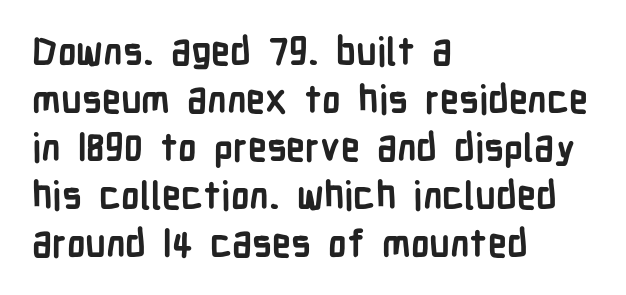
The image shows 38 px semibold, condensed sans-serif type, upright; set left-aligned, normal line spacing (1.26x), normal letter spacing, not underlined; low stroke contrast and a medium x-height.
